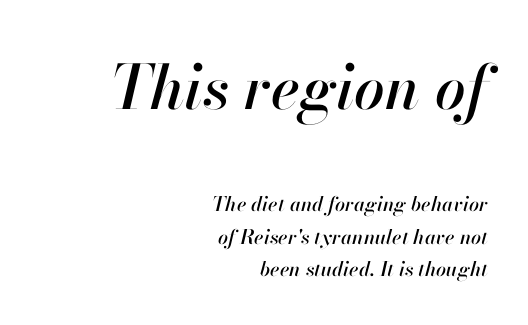
The image shows 61 px text type, italic (leaning right); set right-aligned, normal line spacing (1.63x), normal letter spacing, not underlined; the first (top) block is 3.05x larger; high stroke contrast and a small x-height.
